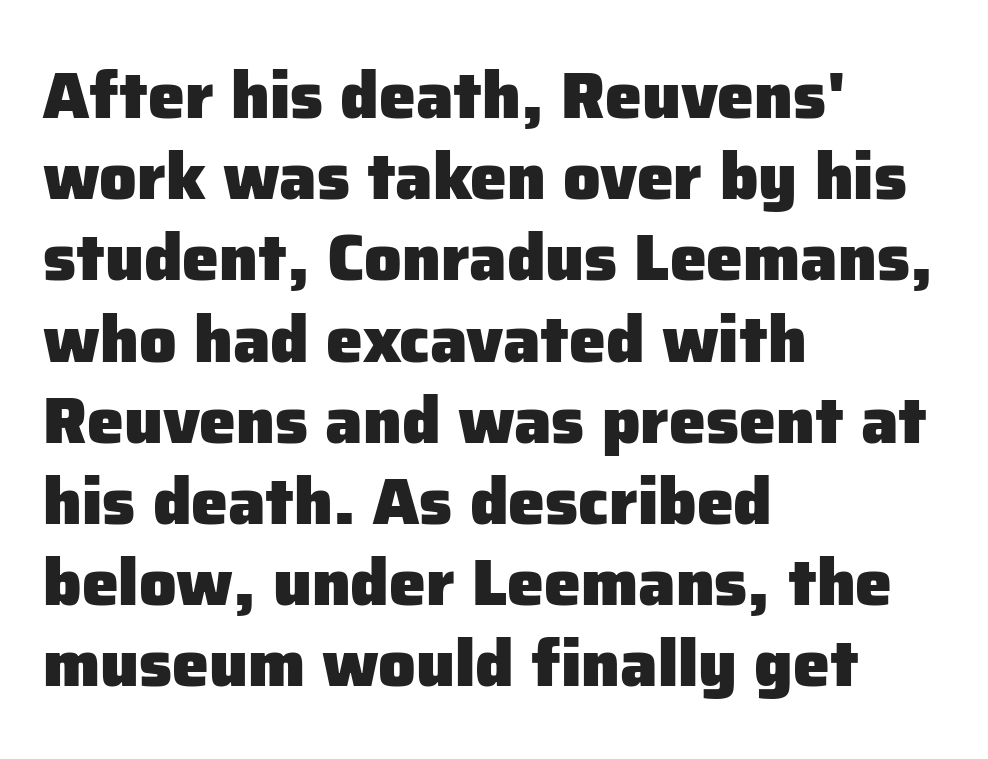
{"serif": "no", "italic": "no", "bold": "yes", "weight": "heavy", "width": "normal", "stroke_contrast": "low", "x_height": "medium", "monospaced": "no", "underline": "no", "align": "left", "line_spacing_ratio": 1.23, "letter_spacing": "normal", "letter_spacing_em": 0.0, "glyph_px": 66}
